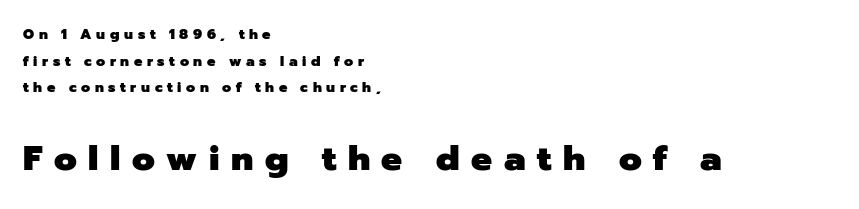
The image shows 35 px heavy sans-serif type, upright; set left-aligned, loose line spacing (1.91x), unusually wide letter spacing (+0.33 em), not underlined; the second (bottom) block is 2.5x larger; low stroke contrast and a medium x-height.
